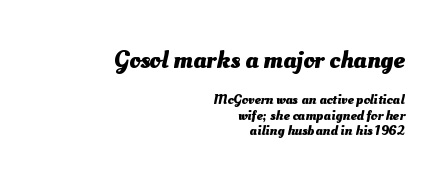
The image shows 25 px bold type; set right-aligned, tight line spacing (1.09x), normal letter spacing, not underlined; the first (top) block is 1.79x larger.
